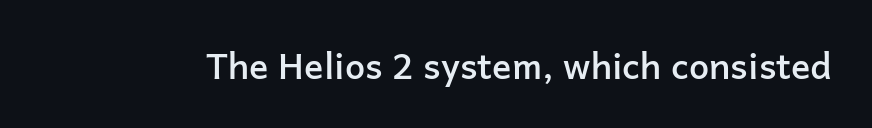
Decoration check: the copy has no underline. Posture: straight, roman, zero tilt. The passage shown is semibold, sitting just below true bold. Compared with typical body copy, the letter spacing here is the same. The face used here is proportionally spaced, like ordinary book or web type.
